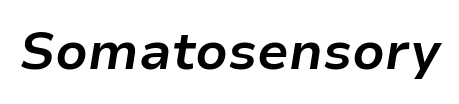
Every letter is thick-stroked: bold, no question. The type is set solid horizontally, with unmodified tracking. Anything drawn beneath the words? Only blank space. Notice how the stems are inclined rather than vertical — that's the hallmark of italics. Do the characters align in a grid? No, the font is proportional.
